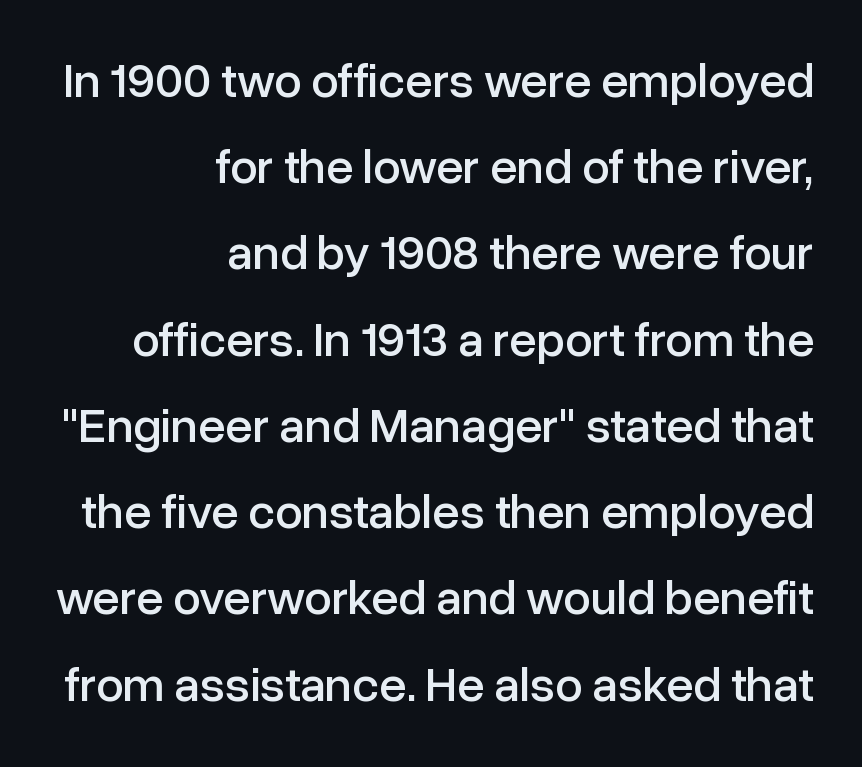
{"serif": "no", "italic": "no", "width": "normal", "stroke_contrast": "low", "x_height": "medium", "monospaced": "no", "underline": "no", "align": "right", "line_spacing_ratio": 1.76, "letter_spacing": "normal", "letter_spacing_em": 0.0, "glyph_px": 49}
